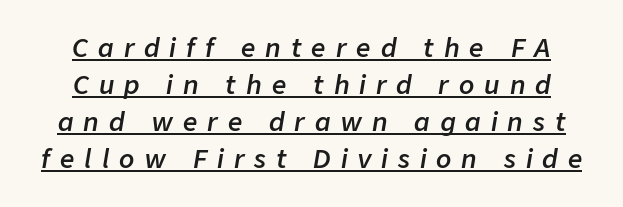
Q: Is the text bold? A: Semi-bold.
Q: Is the text italic (slanted)? A: Yes, it leans right by about 9 degrees.
Q: Is the text underlined? A: Yes.
Q: Is the spacing between letters normal or unusually wide? A: Unusually wide.
Q: Is the spacing between lines tight, normal or loose? A: Normal.
